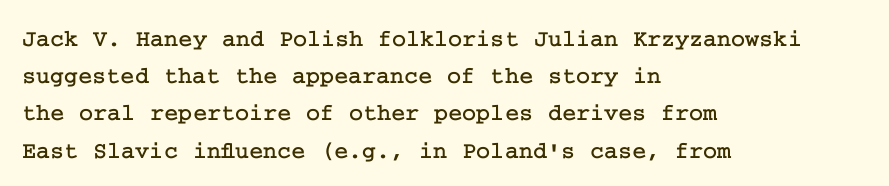
{"italic": "no", "underline": "no", "align": "left", "line_spacing": "normal", "line_spacing_ratio": 1.55, "letter_spacing": "normal", "letter_spacing_em": 0.0, "glyph_px": 24}
